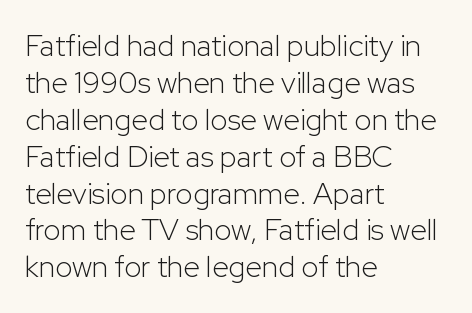
Typeset ragged right — the left edge is the straight one. Glyph-to-glyph distance matches everyday printed text. Think of a printed novel: that variable character pitch is what you see here. Summary of weight: not heavy and not bold. A typesetter would label this face a sans.
